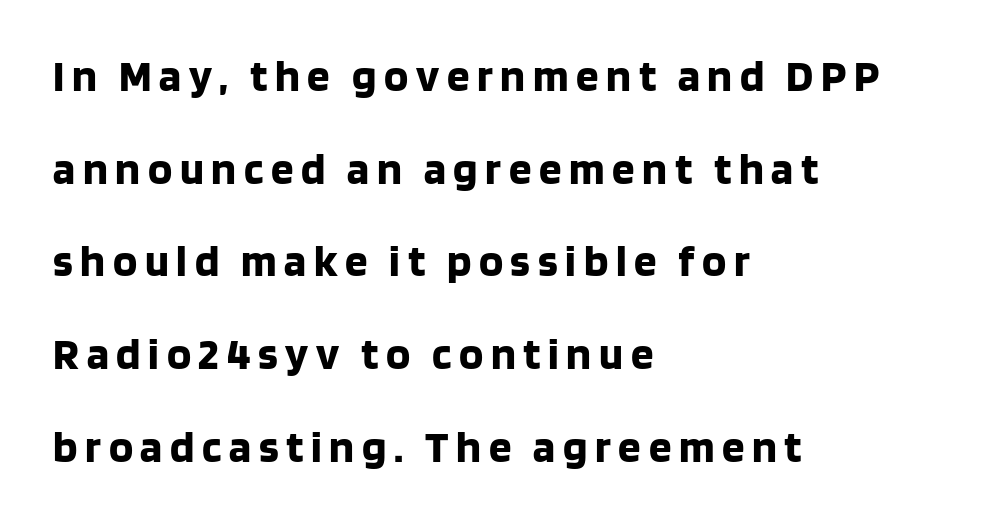
The image shows 45 px bold sans-serif type, upright; set left-aligned, loose line spacing (2.06x), not underlined; low stroke contrast and a large x-height.
